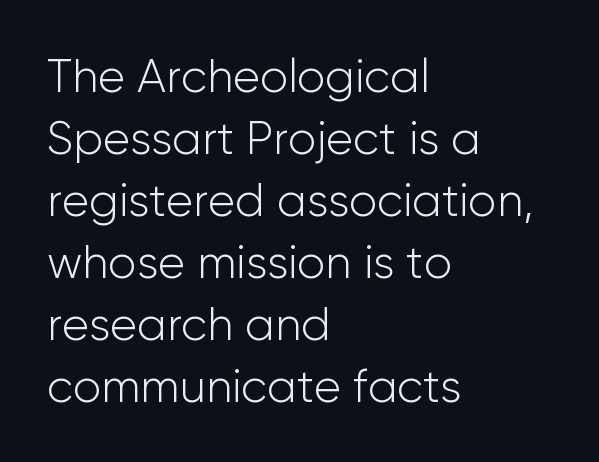
The image shows 46 px light sans-serif type, upright; set left-aligned, normal line spacing (1.35x), normal letter spacing, not underlined; low stroke contrast and a medium x-height.
